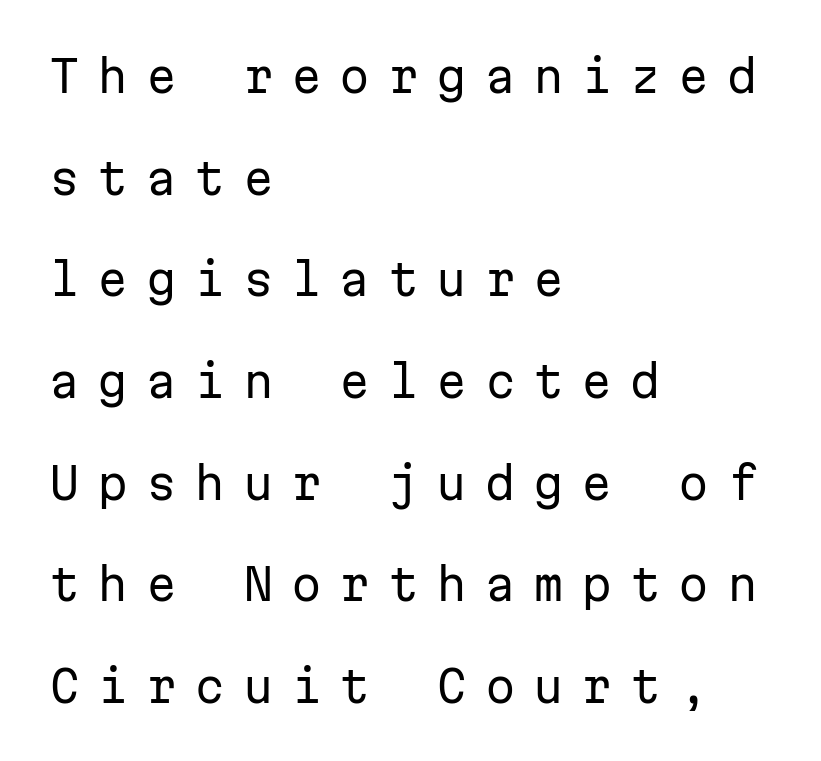
{"serif": "no", "italic": "no", "bold": "no", "weight": "regular", "width": "normal", "stroke_contrast": "low", "x_height": "medium", "monospaced": "yes", "underline": "no", "align": "left", "line_spacing": "loose", "line_spacing_ratio": 2.31, "letter_spacing": "wide", "letter_spacing_em": 0.4, "glyph_px": 44}
